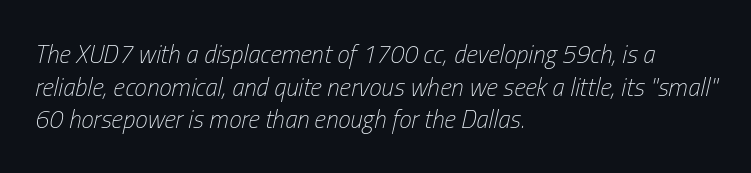
The image shows 25 px text type, italic (leaning right); set left-aligned, normal line spacing (1.31x), normal letter spacing, not underlined.
